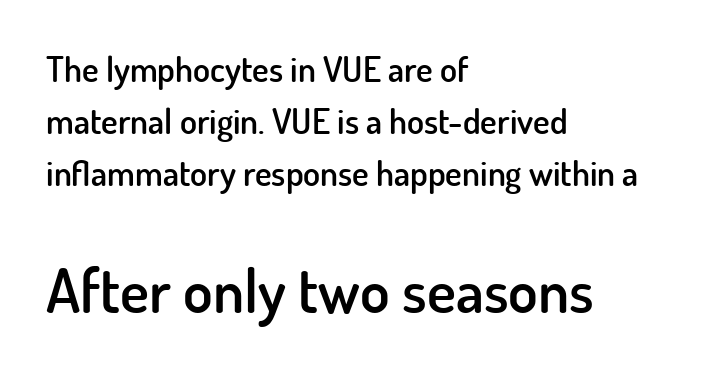
The image shows 61 px semibold sans-serif type, upright; set left-aligned, normal line spacing (1.48x), normal letter spacing, not underlined; the second (bottom) block is 1.74x larger; low stroke contrast and a small x-height.
